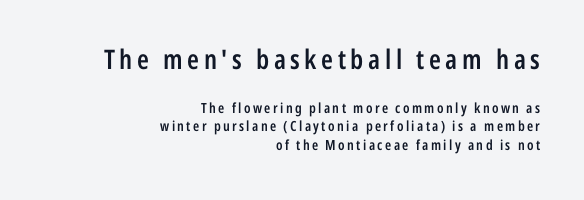
The image shows 27 px text type, upright; set right-aligned, normal line spacing (1.29x), not underlined; the first (top) block is 1.93x larger.
